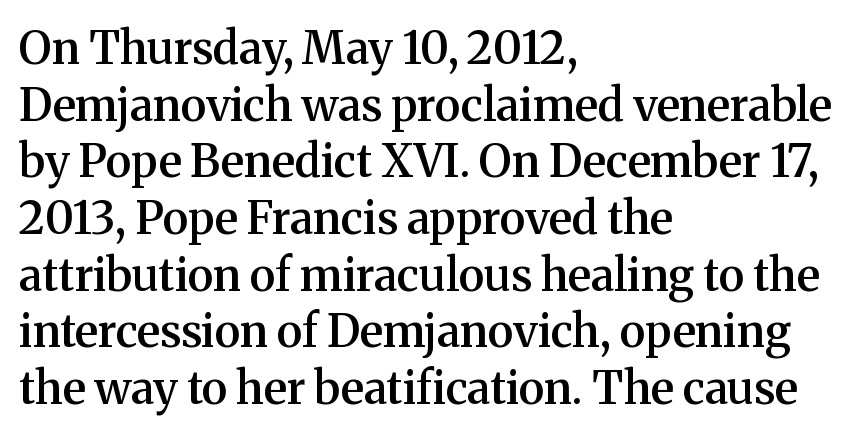
Look at the tracking — it's just the regular setting, nothing added. Unlike a clean sans, this face finishes its strokes with serifs. Here the designer chose a conventional face with non-uniform glyph widths. This is the in-between weight designers call semibold or demi. Reading down the column, the eye jumps a familiar distance to each next line. The lettering holds an erect, upright posture throughout.
